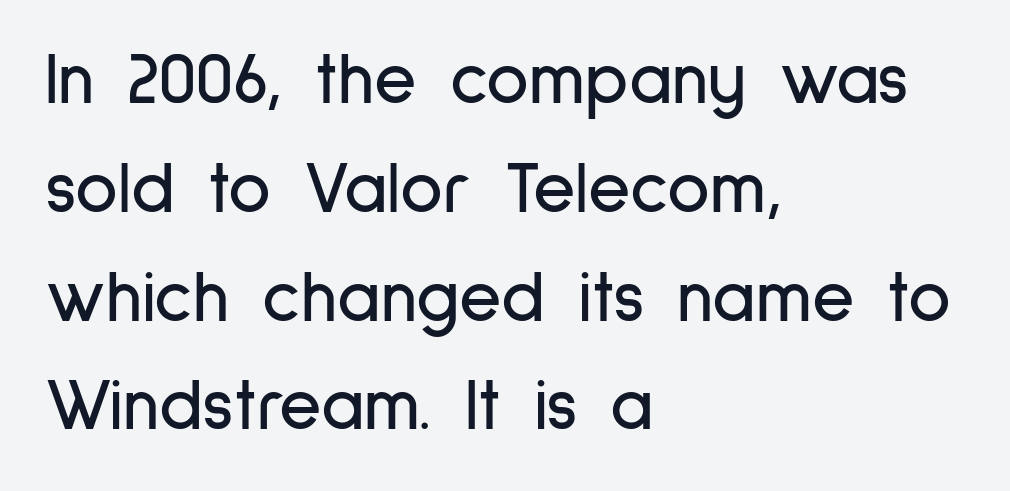
The image shows 73 px condensed sans-serif type, upright; set left-aligned, normal line spacing (1.49x), normal letter spacing, not underlined; low stroke contrast and a medium x-height.
